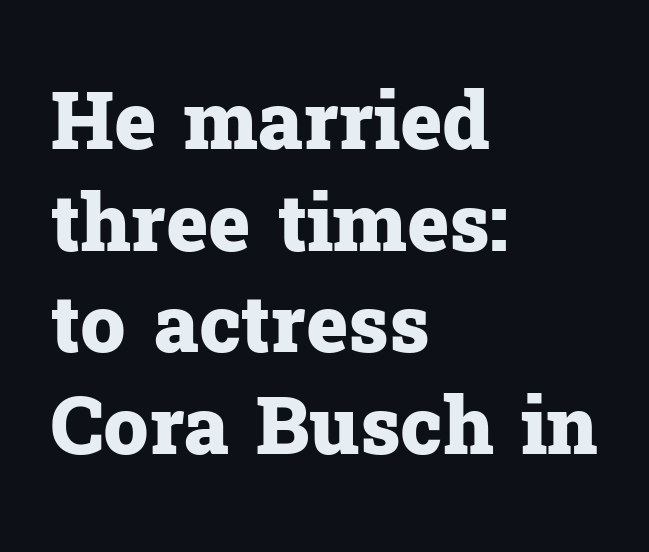
{"serif": "yes", "italic": "no", "bold": "yes", "weight": "heavy", "width": "normal", "stroke_contrast": "low", "x_height": "medium", "monospaced": "no", "underline": "no", "align": "left", "line_spacing": "normal", "line_spacing_ratio": 1.27, "letter_spacing": "normal", "letter_spacing_em": 0.0, "glyph_px": 80}
